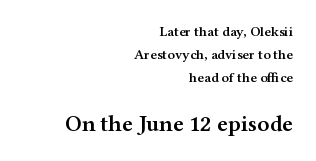
The image shows 23 px text type, upright; set right-aligned, normal line spacing (1.64x), normal letter spacing, not underlined; the second (bottom) block is 1.64x larger.
